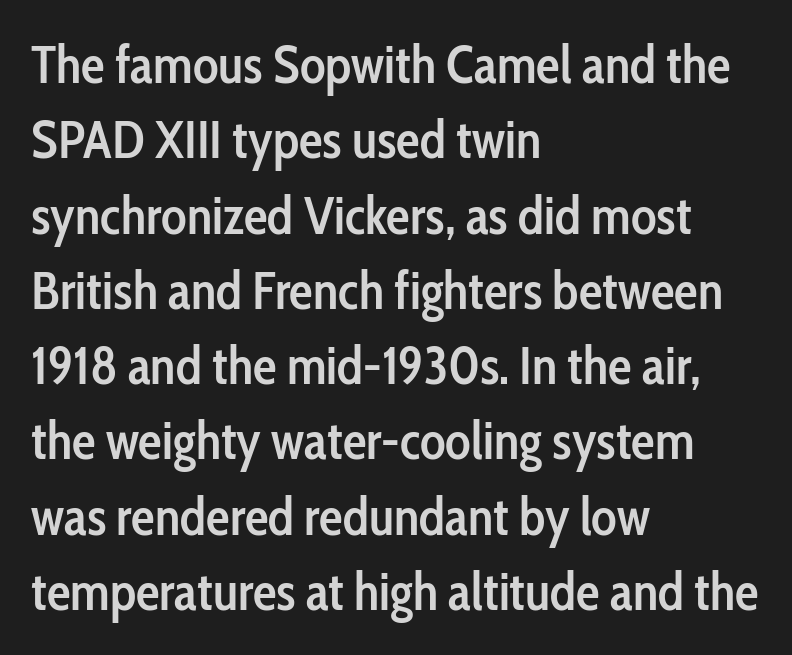
{"serif": "no", "italic": "no", "bold": "semi", "weight": "semibold", "width": "condensed", "stroke_contrast": "low", "x_height": "medium", "monospaced": "no", "underline": "no", "align": "left", "line_spacing": "normal", "line_spacing_ratio": 1.42, "letter_spacing": "normal", "letter_spacing_em": 0.0, "glyph_px": 53}
